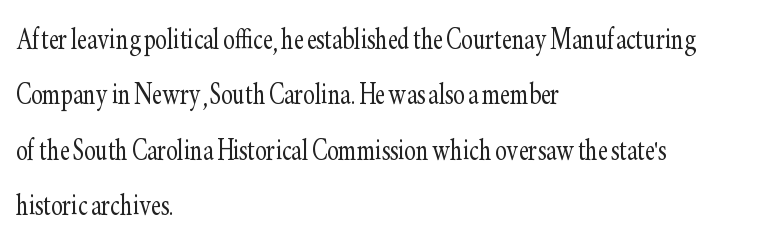
Q: Is the text bold? A: No.
Q: Is the text italic (slanted)? A: No, it is upright.
Q: Is the typeface a serif or a sans-serif typeface? A: Serif.
Q: Is the text underlined? A: No.
Q: How is the paragraph aligned? A: Left-aligned.
Q: Is the spacing between letters normal or unusually wide? A: Normal.
Q: Is the spacing between lines tight, normal or loose? A: Normal.
Q: Width (condensed, normal, or wide)? A: Condensed.
Q: Stroke contrast? A: Low.
Q: x-height? A: Small.
Q: Monospaced? A: No.
